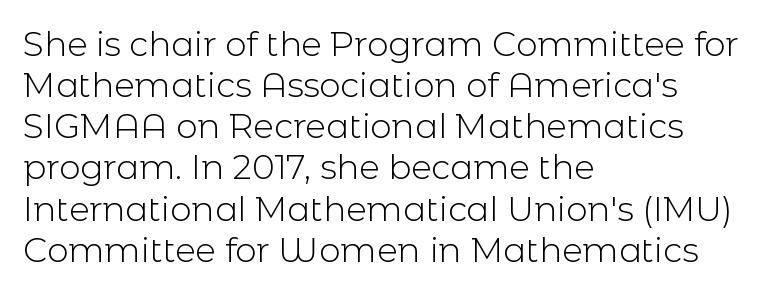
{"serif": "no", "italic": "no", "bold": "no", "weight": "light", "width": "normal", "x_height": "medium", "monospaced": "no", "underline": "no", "align": "left", "line_spacing_ratio": 1.21, "letter_spacing": "normal", "letter_spacing_em": 0.0, "glyph_px": 34}
